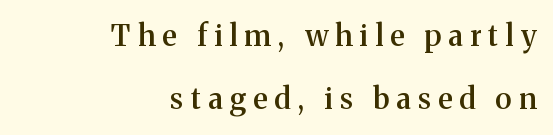
The image shows 29 px semibold serif type, upright; set right-aligned, loose line spacing (2.18x), unusually wide letter spacing (+0.25 em), not underlined; medium stroke contrast and a medium x-height.
